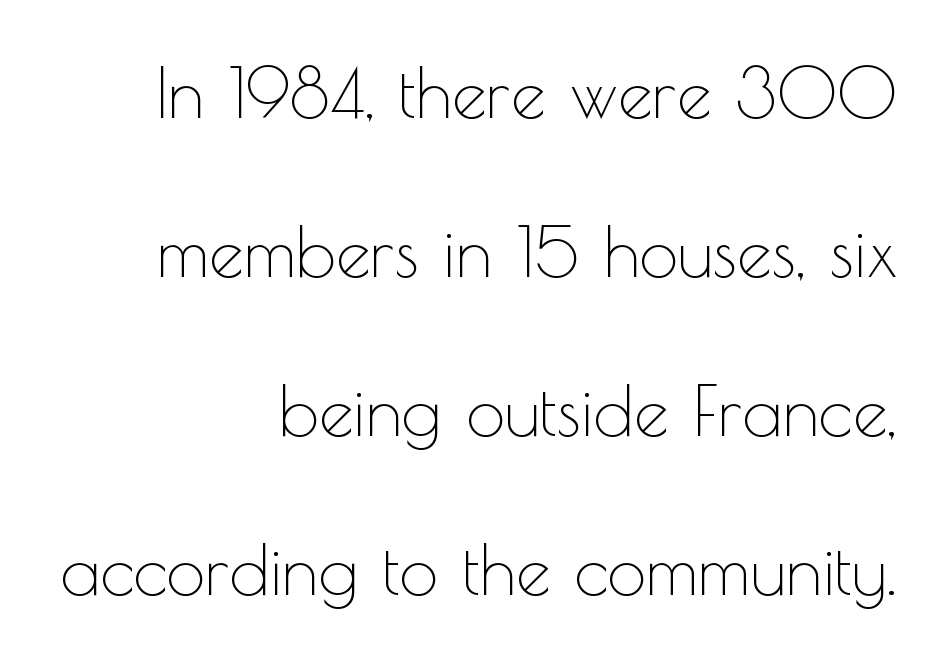
The image shows 70 px thin sans-serif type, upright; set right-aligned, loose line spacing (2.27x), normal letter spacing, not underlined; a small x-height.
